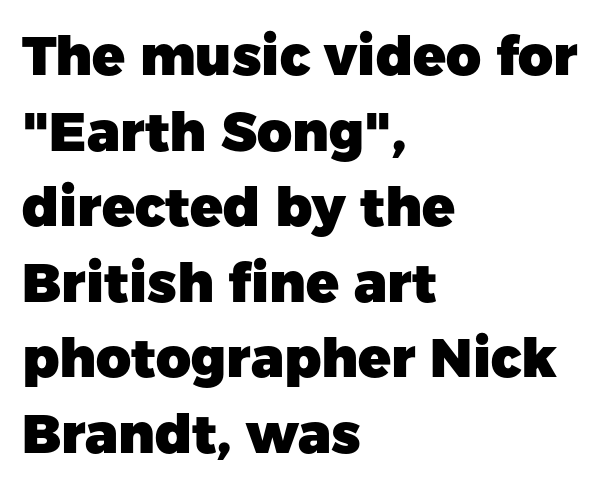
The image shows 54 px heavy sans-serif type, upright; set left-aligned, normal line spacing (1.4x), normal letter spacing, not underlined; low stroke contrast and a medium x-height.
